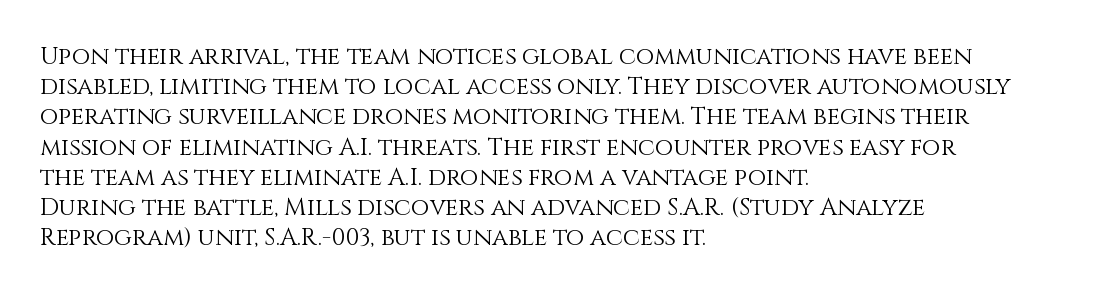
The image shows 24 px text type, upright; set left-aligned, normal line spacing (1.26x), normal letter spacing, not underlined.
